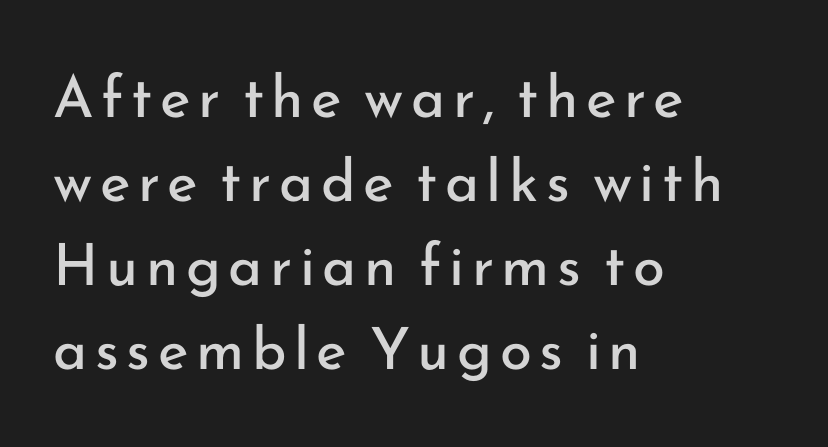
Q: Is the text bold? A: No.
Q: Is the text italic (slanted)? A: No, it is upright.
Q: Is the typeface a serif or a sans-serif typeface? A: Sans-serif.
Q: Is the text underlined? A: No.
Q: How is the paragraph aligned? A: Left-aligned.
Q: Is the spacing between lines tight, normal or loose? A: Normal.
Q: Width (condensed, normal, or wide)? A: Normal.
Q: Stroke contrast? A: Low.
Q: x-height? A: Small.
Q: Monospaced? A: No.
